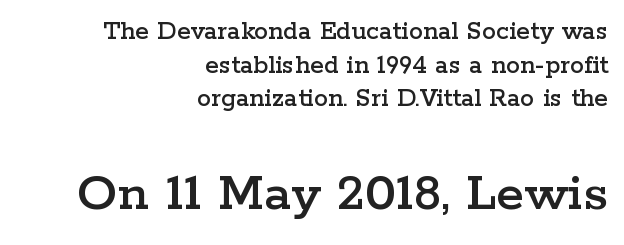
Looks like regular typesetting: each glyph gets only the width it needs. Typesetter's note — lower block bumped up in size, upper block left smaller. Style check: upright. The passage shown has conventional tracking throughout.
